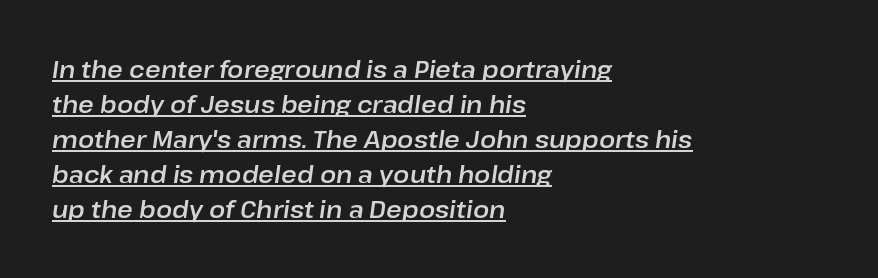
The image shows 24 px text type, italic (leaning right); set left-aligned, normal line spacing (1.46x), normal letter spacing, underlined.
